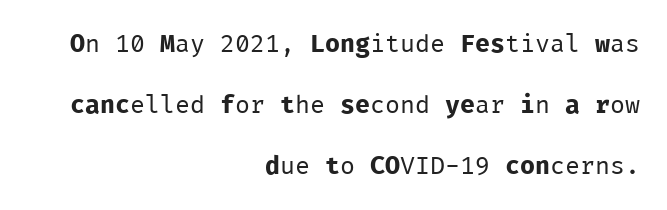
The image shows 25 px text type, upright; set right-aligned, loose line spacing (2.44x), normal letter spacing, not underlined.
